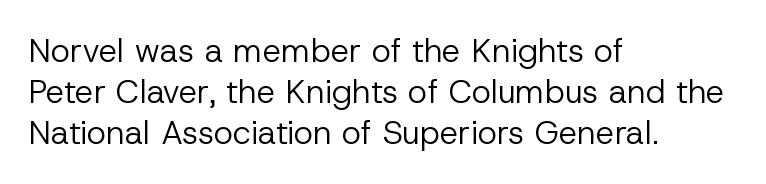
Q: Is the text bold? A: No.
Q: Is the text italic (slanted)? A: No, it is upright.
Q: Is the typeface a serif or a sans-serif typeface? A: Sans-serif.
Q: Is the text underlined? A: No.
Q: How is the paragraph aligned? A: Left-aligned.
Q: Is the spacing between letters normal or unusually wide? A: Normal.
Q: Is the spacing between lines tight, normal or loose? A: Normal.
Q: Width (condensed, normal, or wide)? A: Normal.
Q: Stroke contrast? A: Low.
Q: x-height? A: Medium.
Q: Monospaced? A: No.
